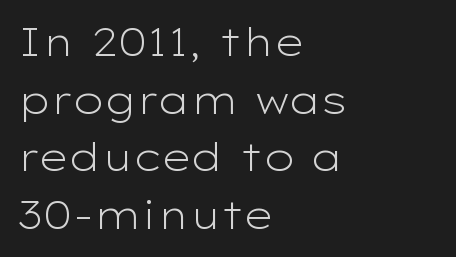
The image shows 39 px light, wide sans-serif type, upright; set left-aligned, normal line spacing (1.48x), normal letter spacing, not underlined; low stroke contrast and a medium x-height.
